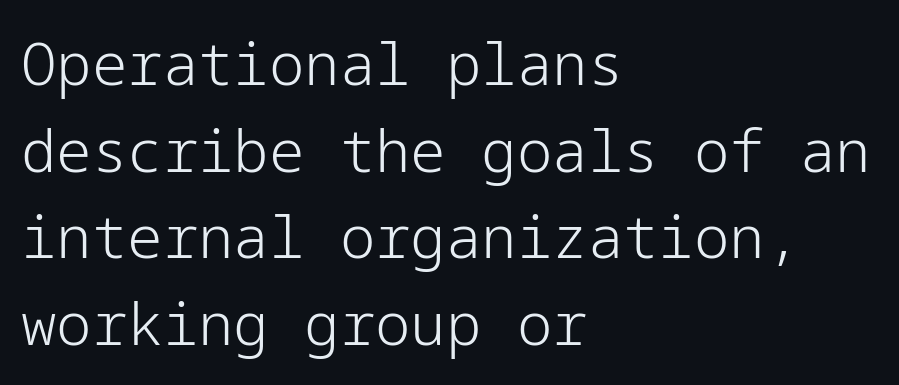
{"serif": "no", "italic": "no", "bold": "no", "weight": "light", "width": "normal", "stroke_contrast": "low", "x_height": "medium", "underline": "no", "align": "left", "line_spacing": "normal", "line_spacing_ratio": 1.47, "letter_spacing": "normal", "letter_spacing_em": 0.0, "glyph_px": 59}
